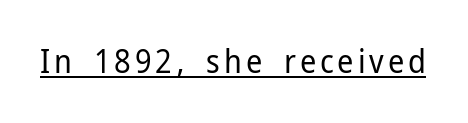
Unlike a traditional serif, this face leaves its strokes unadorned. Stems and bowls with no extra thickness — not bold. A roman cut, with each character standing at attention. Character widths vary here, with narrow letters taking less room than wide ones. Compared with undecorated copy, this sample adds a rule below the words.
